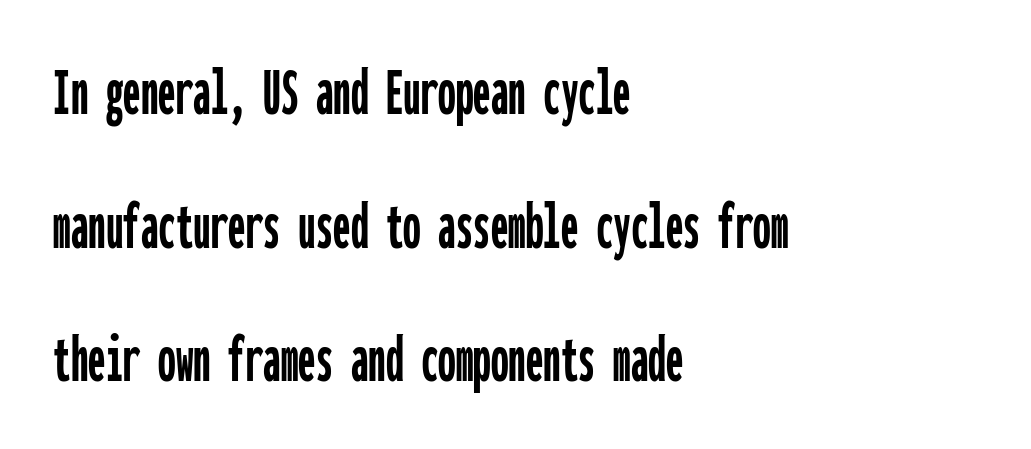
The image shows 70 px condensed sans-serif type, upright, monospaced; set left-aligned, loose line spacing (1.91x), normal letter spacing, not underlined; low stroke contrast and a medium x-height.
